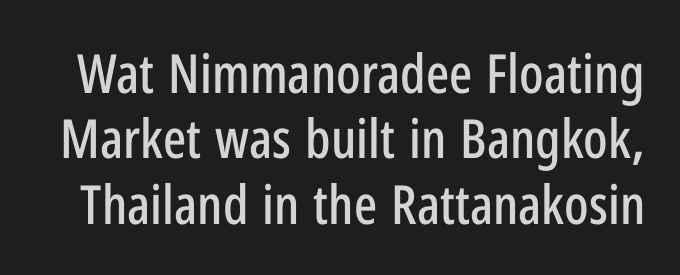
Q: Is the text italic (slanted)? A: No, it is upright.
Q: Is the typeface a serif or a sans-serif typeface? A: Sans-serif.
Q: Is the text underlined? A: No.
Q: Is the spacing between letters normal or unusually wide? A: Normal.
Q: Width (condensed, normal, or wide)? A: Condensed.
Q: Stroke contrast? A: Low.
Q: x-height? A: Medium.
Q: Monospaced? A: No.
